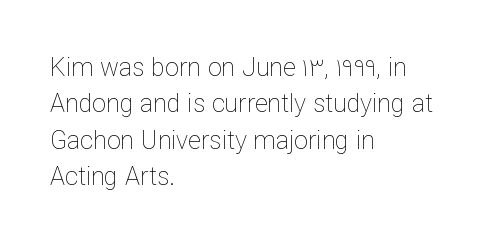
In terms of posture, this sample is upright. The passage shown has conventional tracking throughout. The zone under the glyphs is completely vacant. The lines are quadded left. These glyphs show unthickened strokes, regular width or finer. Rows of type keep a routine distance in the vertical direction.
